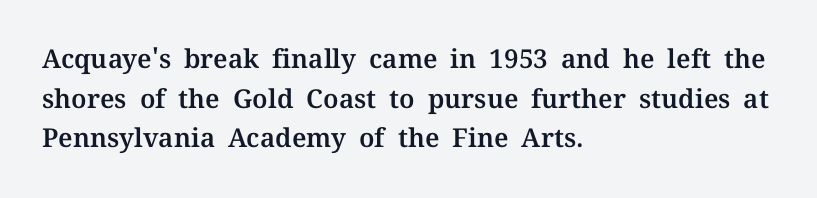
Interline gaps are of average width in this sample. The type sits square on the baseline with zero lean. Just letters on the line, the space beneath them empty. Students, note that the glyphs here touch the page at normal intervals. The rendering anchors every line to the left-hand side.
